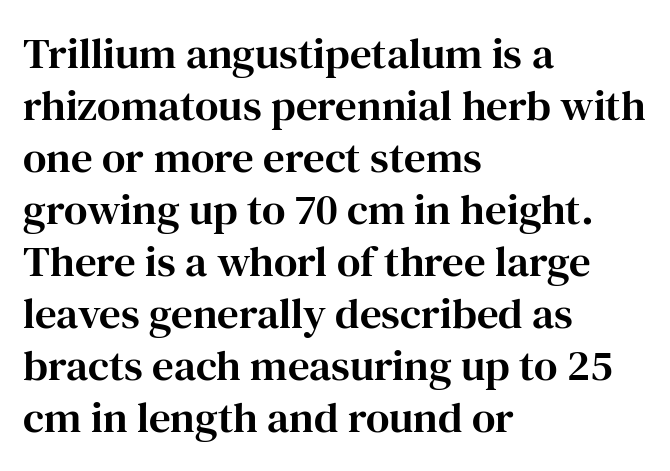
The image shows 43 px serif type, upright; set left-aligned, line spacing 1.21x, normal letter spacing, not underlined; high stroke contrast and a medium x-height.
